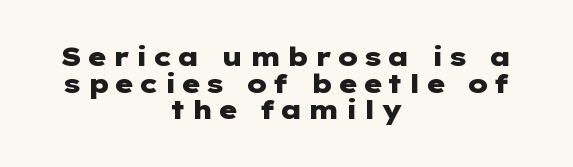
Q: Is the text bold? A: Yes.
Q: Is the text italic (slanted)? A: No, it is upright.
Q: Is the text underlined? A: No.
Q: How is the paragraph aligned? A: Centered.
Q: Is the spacing between lines tight, normal or loose? A: Tight.
